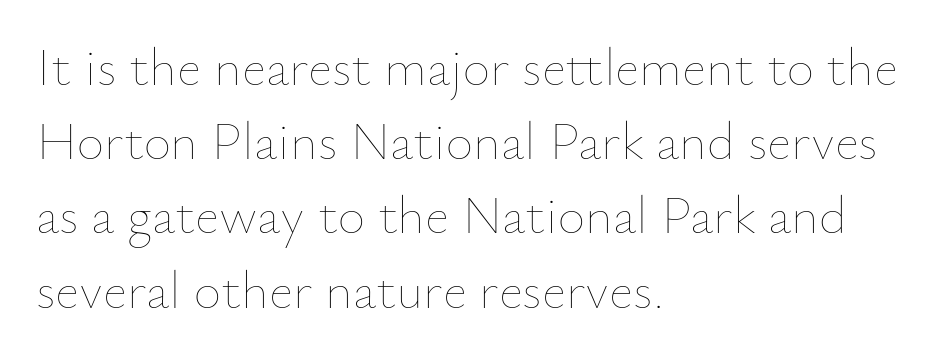
Q: Is the text bold? A: No.
Q: Is the text italic (slanted)? A: No, it is upright.
Q: Is the text underlined? A: No.
Q: How is the paragraph aligned? A: Left-aligned.
Q: Is the spacing between letters normal or unusually wide? A: Normal.
Q: Is the spacing between lines tight, normal or loose? A: Normal.
Q: Width (condensed, normal, or wide)? A: Normal.
Q: Stroke contrast? A: Low.
Q: x-height? A: Small.
Q: Monospaced? A: No.
